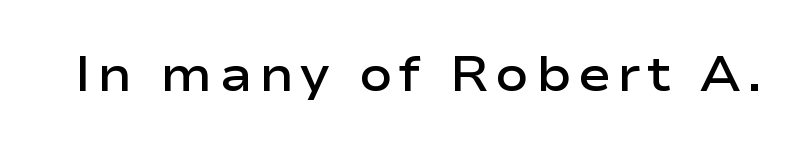
Q: Is the text bold? A: Semi-bold.
Q: Is the text italic (slanted)? A: No, it is upright.
Q: Is the typeface a serif or a sans-serif typeface? A: Sans-serif.
Q: Is the text underlined? A: No.
Q: Width (condensed, normal, or wide)? A: Wide.
Q: Stroke contrast? A: Low.
Q: x-height? A: Medium.
Q: Monospaced? A: No.
